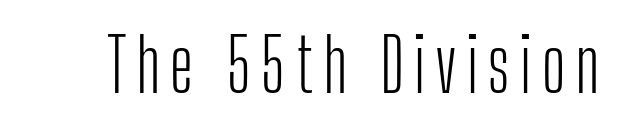
Here the designer chose a conventional face with non-uniform glyph widths. Decoration check: the copy has no underline. Weight: in the light-to-regular range. A typesetter would label this face a sans. Style check: upright.
